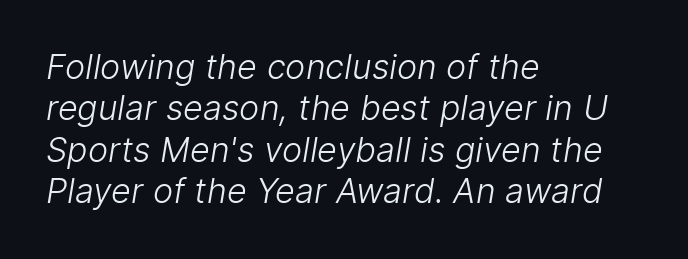
Caption: face not bold, strokes unweighted. Descenders hang freely into open space. The lines are quadded left. You can tell from the bare stems that sans-serif type was used.
